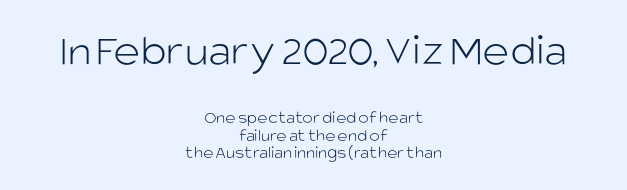
The image shows 46 px light sans-serif type, upright; set centered, tight line spacing (0.95x), normal letter spacing, not underlined; the first (top) block is 2.56x larger; low stroke contrast and a large x-height.
